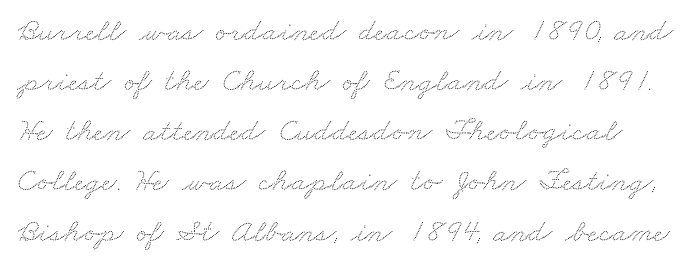
This block has exactly the height ordinary leading produces. No word sits above an underline. You could not count columns in this text — the font is proportionally spaced. There is no visible air inserted between adjacent glyphs.
